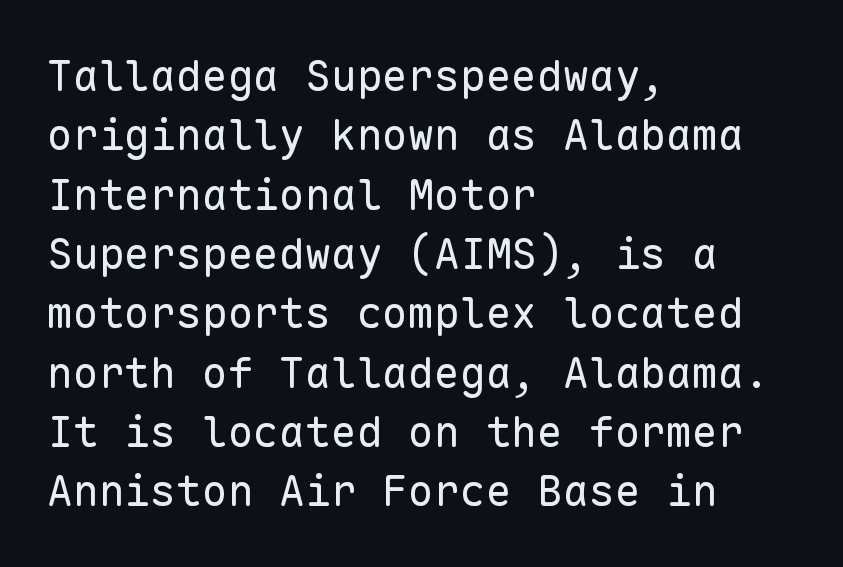
{"serif": "no", "italic": "no", "bold": "no", "weight": "regular", "width": "normal", "stroke_contrast": "low", "x_height": "medium", "monospaced": "yes", "underline": "no", "align": "left", "line_spacing": "normal", "line_spacing_ratio": 1.38, "letter_spacing": "normal", "letter_spacing_em": 0.0, "glyph_px": 43}
